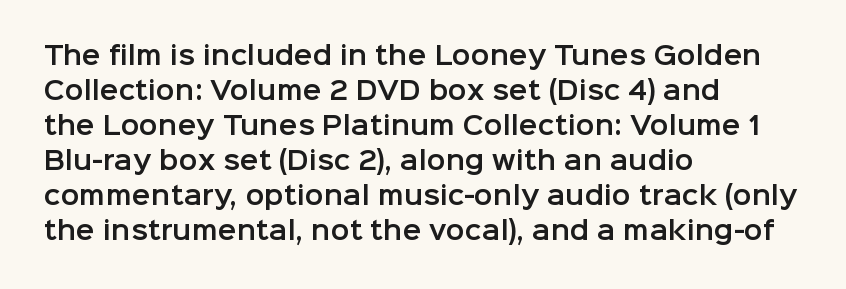
Q: Is the text italic (slanted)? A: No, it is upright.
Q: Is the text underlined? A: No.
Q: How is the paragraph aligned? A: Left-aligned.
Q: Is the spacing between letters normal or unusually wide? A: Normal.
Q: Is the spacing between lines tight, normal or loose? A: Normal.
